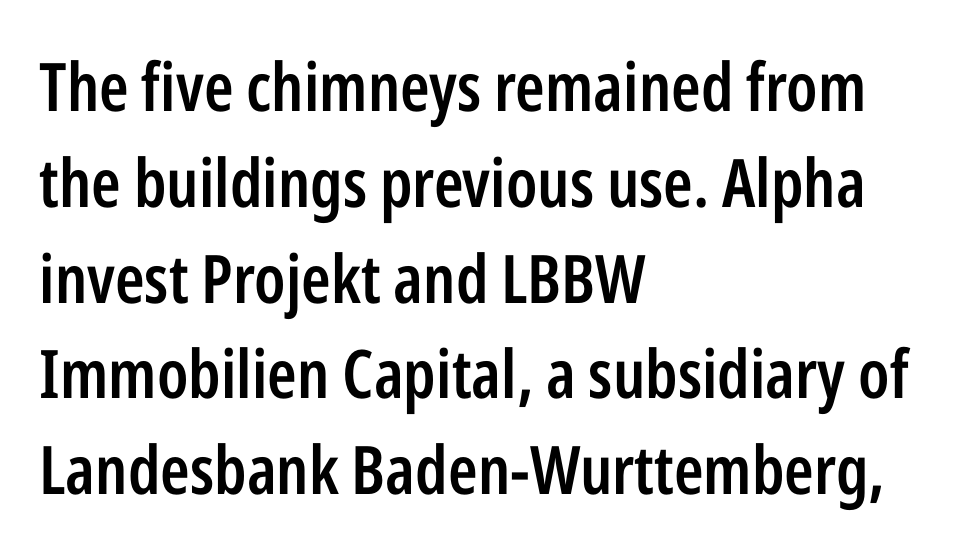
Q: Is the text bold? A: Semi-bold.
Q: Is the text italic (slanted)? A: No, it is upright.
Q: Is the typeface a serif or a sans-serif typeface? A: Sans-serif.
Q: Is the text underlined? A: No.
Q: How is the paragraph aligned? A: Left-aligned.
Q: Is the spacing between letters normal or unusually wide? A: Normal.
Q: Is the spacing between lines tight, normal or loose? A: Normal.
Q: Width (condensed, normal, or wide)? A: Condensed.
Q: Stroke contrast? A: Low.
Q: x-height? A: Medium.
Q: Monospaced? A: No.
